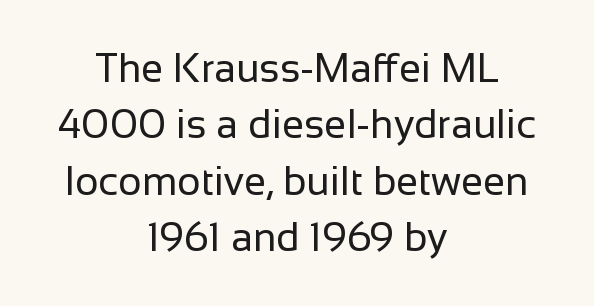
The image shows 40 px regular-weight sans-serif type, upright; set centered, normal line spacing (1.41x), normal letter spacing, not underlined; low stroke contrast and a medium x-height.
